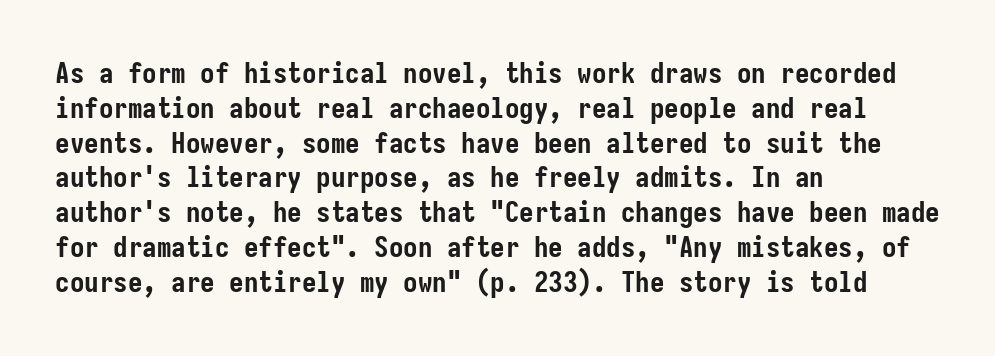
Quick note: not italic, upright. The passage shown has conventional tracking throughout. Serif or sans? Sans — the stroke terminals are bare. Line starts are locked; line ends wander.
